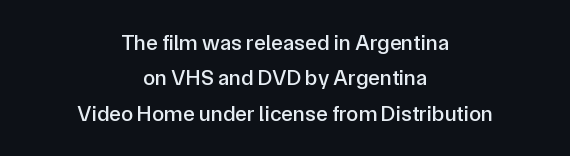
{"italic": "no", "underline": "no", "align": "center", "line_spacing": "normal", "line_spacing_ratio": 1.61, "letter_spacing": "normal", "letter_spacing_em": 0.0, "glyph_px": 22}
